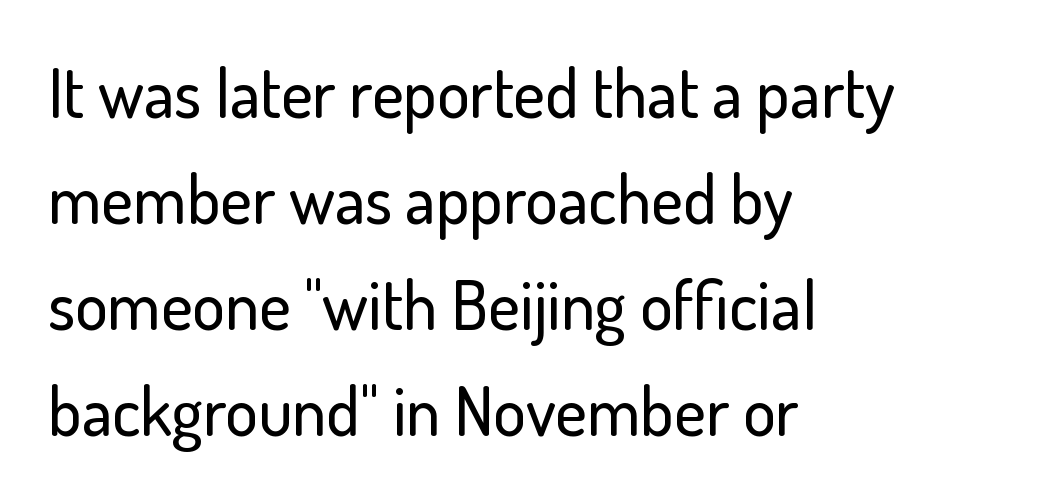
The image shows 68 px sans-serif type, upright; set left-aligned, normal line spacing (1.56x), normal letter spacing, not underlined; low stroke contrast and a small x-height.
